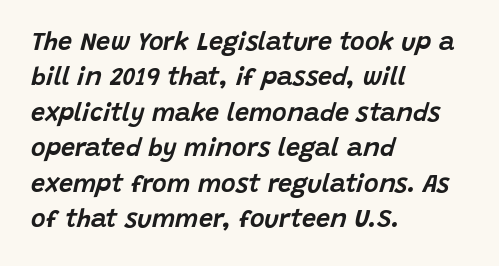
Q: Is the text italic (slanted)? A: Yes, it leans right by about 15 degrees.
Q: Is the text underlined? A: No.
Q: How is the paragraph aligned? A: Left-aligned.
Q: Is the spacing between letters normal or unusually wide? A: Normal.
Q: Is the spacing between lines tight, normal or loose? A: Normal.
